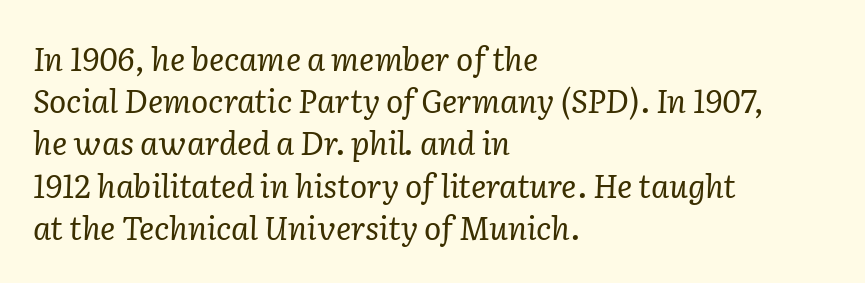
The image shows 32 px regular-weight serif type, italic (leaning right); set left-aligned, normal line spacing (1.32x), normal letter spacing, not underlined; low stroke contrast and a medium x-height.
